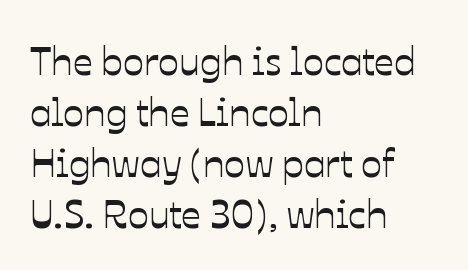
{"italic": "no", "width": "normal", "stroke_contrast": "low", "x_height": "medium", "monospaced": "no", "underline": "no", "align": "left", "line_spacing": "normal", "line_spacing_ratio": 1.31, "letter_spacing": "normal", "letter_spacing_em": 0.0, "glyph_px": 39}
